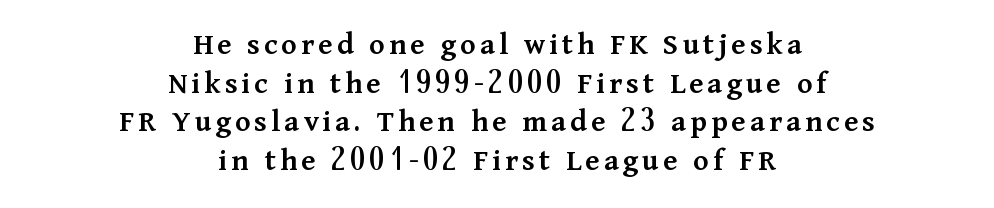
The image shows 32 px semibold serif type, upright; set centered, line spacing 1.21x, not underlined; medium stroke contrast and a medium x-height.
